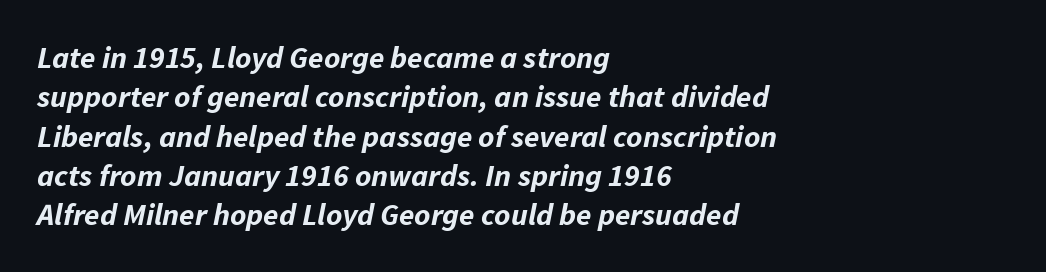
The image shows 31 px bold type, italic (leaning right); set left-aligned, normal line spacing (1.27x), normal letter spacing, not underlined; low stroke contrast and a medium x-height.
